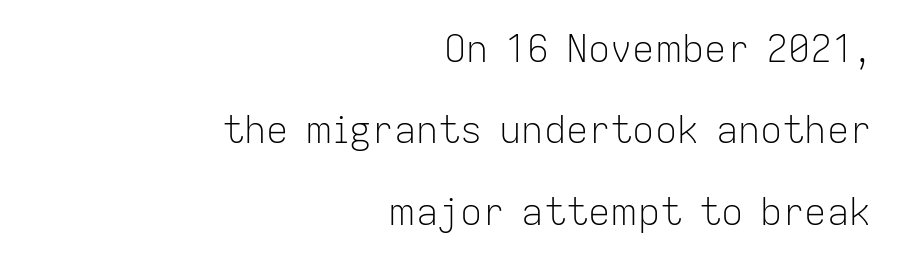
The image shows 37 px light sans-serif type, upright; set right-aligned, loose line spacing (2.2x), normal letter spacing, not underlined; low stroke contrast and a medium x-height.
